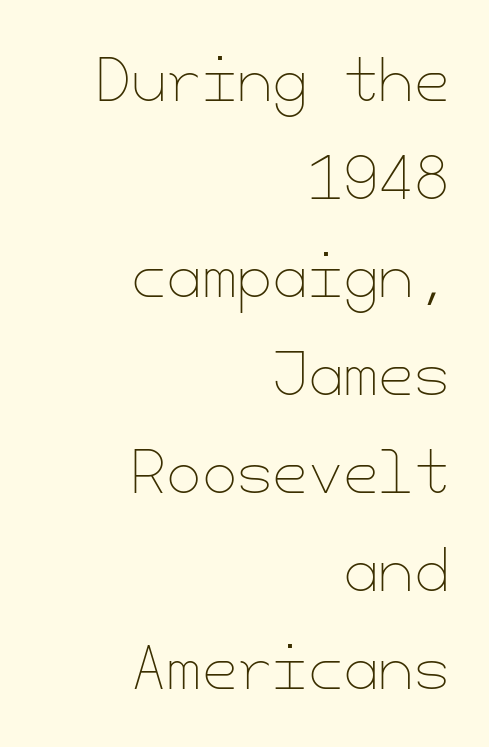
Q: Is the text bold? A: No.
Q: Is the text italic (slanted)? A: No, it is upright.
Q: Is the text underlined? A: No.
Q: How is the paragraph aligned? A: Right-aligned.
Q: Is the spacing between letters normal or unusually wide? A: Normal.
Q: Width (condensed, normal, or wide)? A: Normal.
Q: Stroke contrast? A: Low.
Q: x-height? A: Small.
